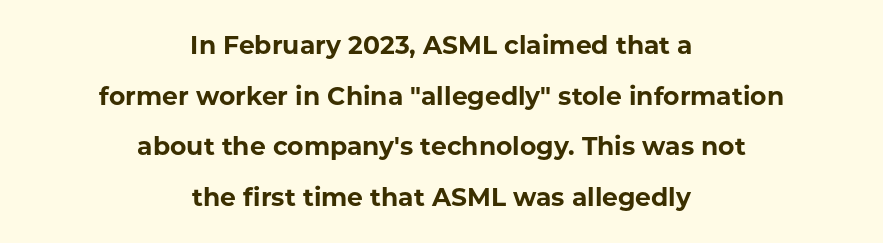
The image shows 25 px bold type, upright; set centered, loose line spacing (2.03x), normal letter spacing, not underlined.
